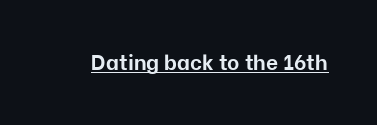
The image shows 21 px bold type, upright; set normal letter spacing, underlined.
